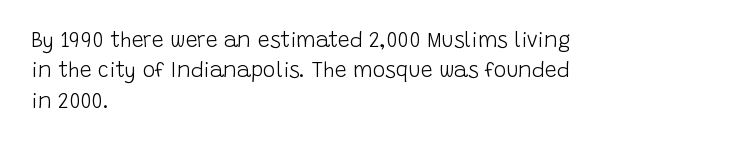
Letter spacing: default. Ink coverage per letter is moderate at most. The rag falls on the right side of this text block. Descenders are the only things crossing below the line. This block has exactly the height ordinary leading produces. This is the regular roman posture of the typeface.
